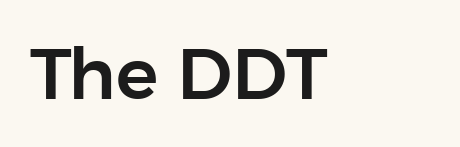
{"serif": "no", "italic": "no", "width": "normal", "stroke_contrast": "low", "x_height": "medium", "monospaced": "no", "underline": "no", "align": "left", "letter_spacing": "normal", "letter_spacing_em": 0.0, "glyph_px": 71}
